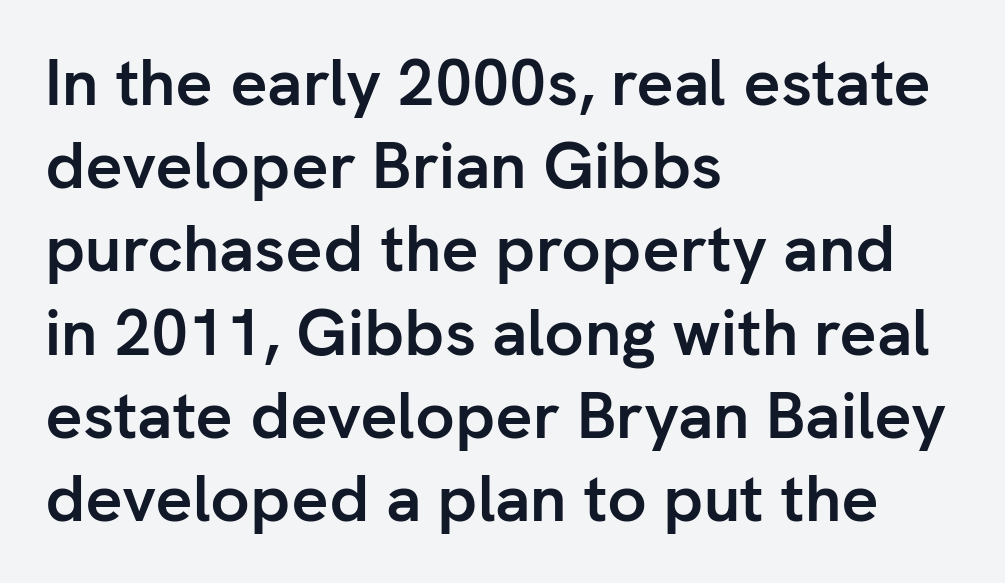
Q: Is the text bold? A: Yes.
Q: Is the text italic (slanted)? A: No, it is upright.
Q: Is the typeface a serif or a sans-serif typeface? A: Sans-serif.
Q: Is the text underlined? A: No.
Q: How is the paragraph aligned? A: Left-aligned.
Q: Is the spacing between letters normal or unusually wide? A: Normal.
Q: Is the spacing between lines tight, normal or loose? A: Normal.
Q: Width (condensed, normal, or wide)? A: Normal.
Q: Stroke contrast? A: Low.
Q: x-height? A: Medium.
Q: Monospaced? A: No.
